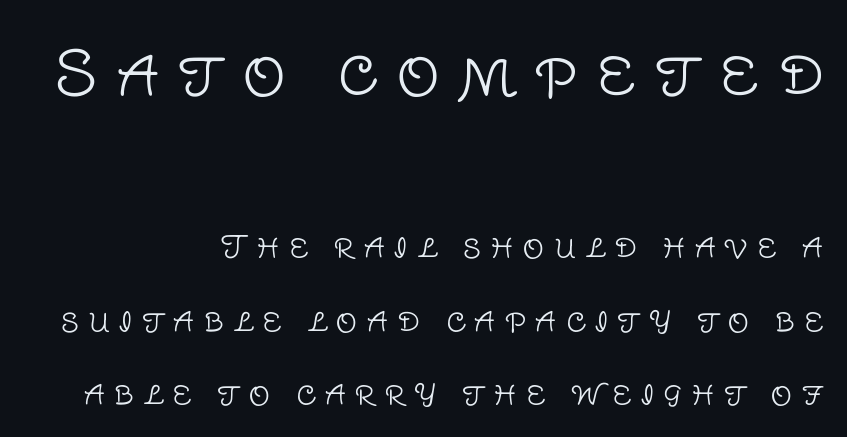
{"serif": "no", "bold": "no", "weight": "light", "width": "normal", "stroke_contrast": "low", "x_height": "large", "monospaced": "no", "underline": "no", "align": "right", "line_spacing": "loose", "line_spacing_ratio": 2.46, "letter_spacing": "wide", "letter_spacing_em": 0.3, "larger_block": "first", "size_ratio": 2.03, "glyph_px": 61}
